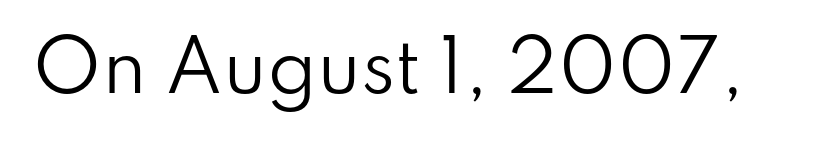
{"serif": "no", "italic": "no", "bold": "no", "weight": "regular", "width": "normal", "stroke_contrast": "low", "x_height": "small", "monospaced": "no", "underline": "no", "letter_spacing": "normal", "letter_spacing_em": 0.0, "glyph_px": 70}
